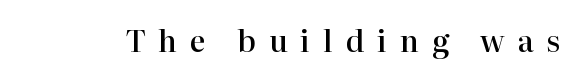
The image shows 30 px semibold serif type, upright; set unusually wide letter spacing (+0.42 em), not underlined; high stroke contrast and a medium x-height.
